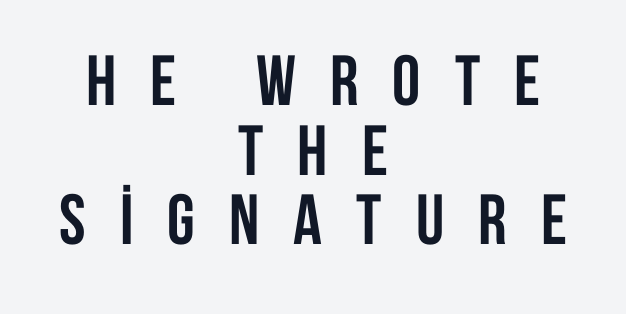
The image shows 71 px semibold, condensed sans-serif type, upright; set centered, tight line spacing (0.98x), unusually wide letter spacing (+0.48 em), not underlined; low stroke contrast and a large x-height.
